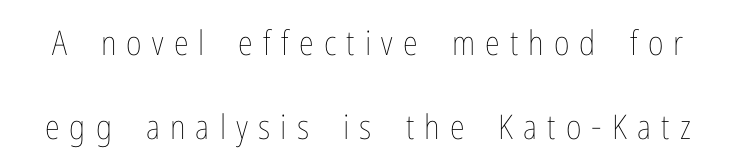
Q: Is the text bold? A: No.
Q: Is the text italic (slanted)? A: No, it is upright.
Q: Is the text underlined? A: No.
Q: Is the spacing between letters normal or unusually wide? A: Unusually wide.
Q: Is the spacing between lines tight, normal or loose? A: Loose.
Q: Width (condensed, normal, or wide)? A: Condensed.
Q: Stroke contrast? A: Low.
Q: x-height? A: Medium.
Q: Monospaced? A: No.
